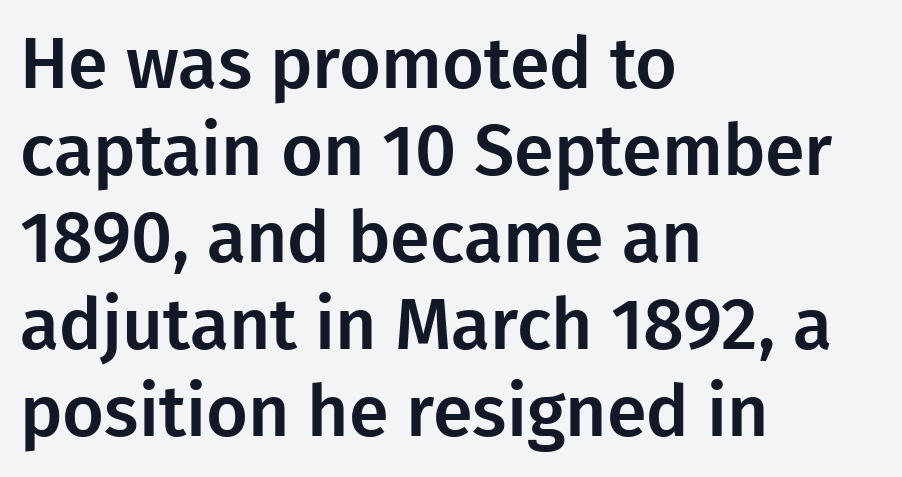
{"serif": "no", "italic": "no", "width": "normal", "stroke_contrast": "low", "x_height": "medium", "monospaced": "no", "underline": "no", "align": "left", "line_spacing_ratio": 1.21, "letter_spacing": "normal", "letter_spacing_em": 0.0, "glyph_px": 72}
